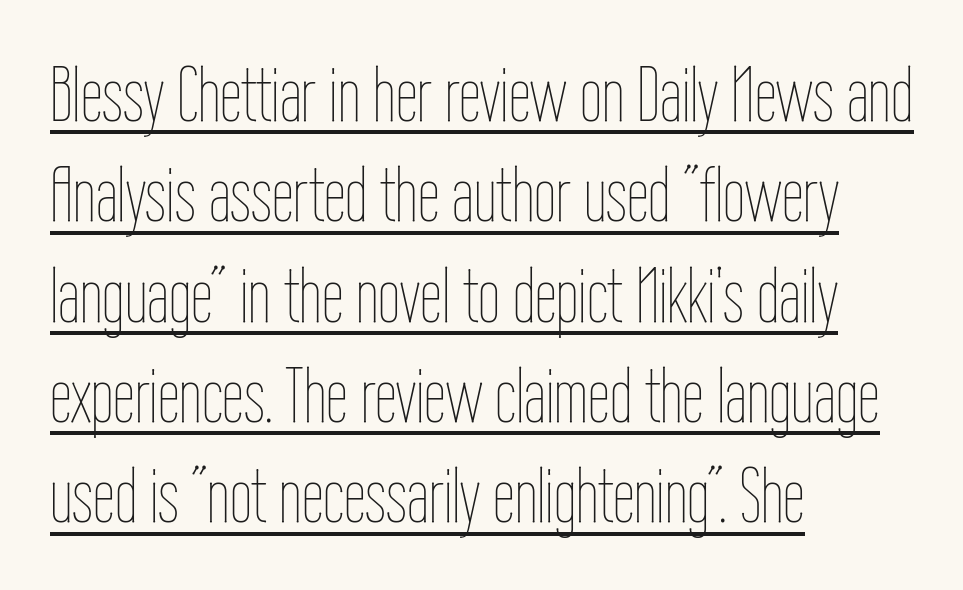
Varying glyph widths throughout — classic text-font behaviour. Vertical stems look standard width or narrower in stroke. Italic: no, the glyphs are upright roman. Quick note: underline on. A student would call this left alignment; a typographer would say flush left, rag right.
